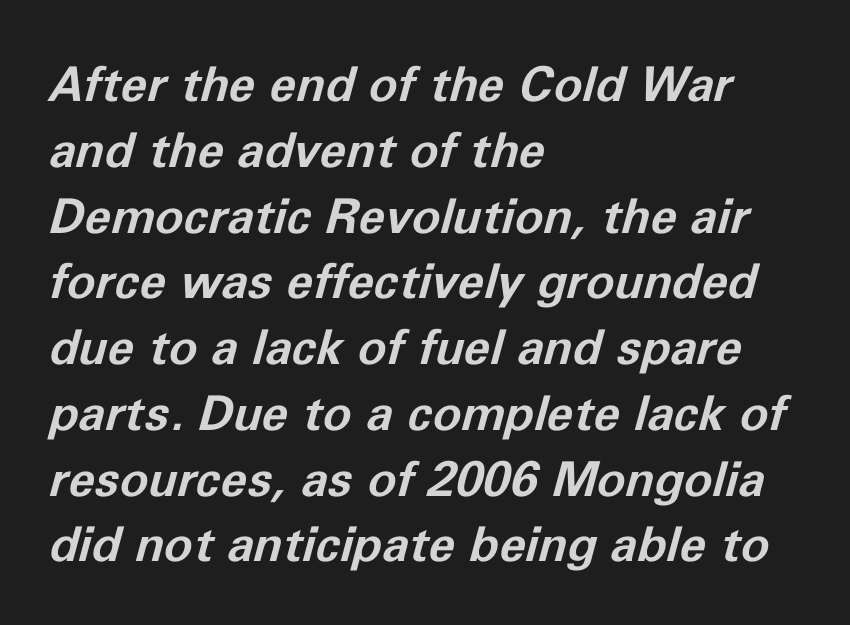
{"italic": "yes", "lean": "right", "slant_degrees": 11, "bold": "yes", "weight": "bold", "width": "normal", "stroke_contrast": "low", "x_height": "medium", "monospaced": "no", "underline": "no", "align": "left", "line_spacing": "normal", "line_spacing_ratio": 1.37, "letter_spacing": "normal", "letter_spacing_em": 0.0, "glyph_px": 48}
